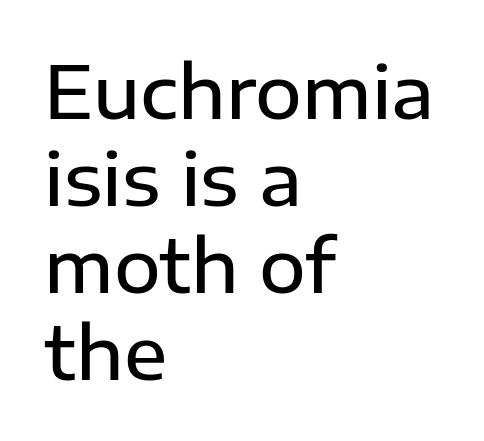
Regarding serifs, this sample does without them. Each row of text sits above clean, open space. Note the varied advance widths — an 'i' is clearly narrower than an 'm'. This rendering leaves character spacing at its baseline value.
